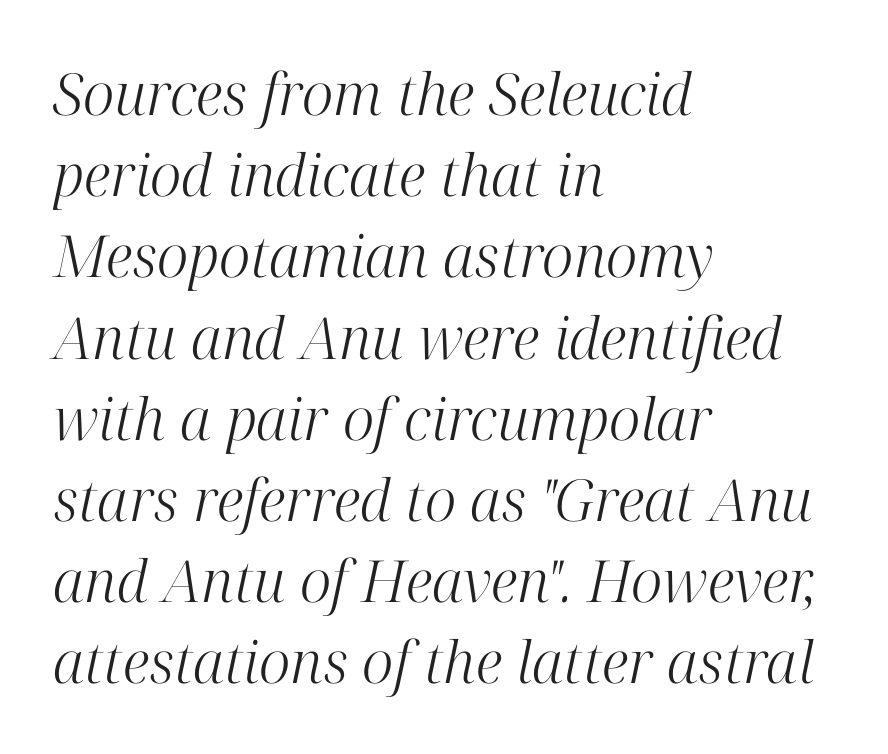
Look at the bottom of the vertical strokes: they flare into serifs here. The rendering anchors every line to the left-hand side. Default kerning and tracking; the words read as compact shapes. Stem width sits at or under what a default text font uses.
